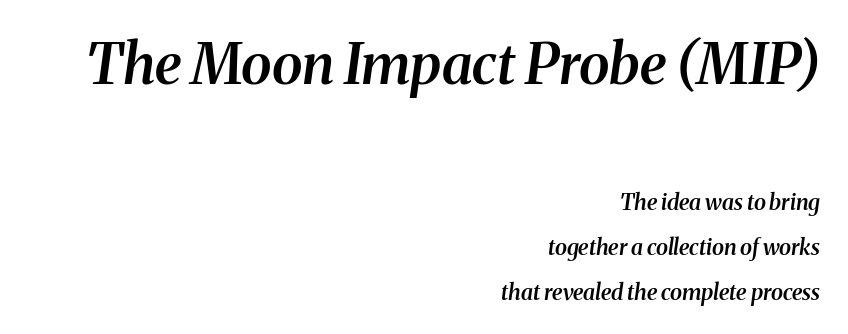
Looks like regular typesetting: each glyph gets only the width it needs. The text carries the slant typical of an italic or oblique font. The line-height multiplier appears high, well above default. Each word holds together tightly as a unit, with standard inter-letter gaps. The strip under each line holds only bare page.
